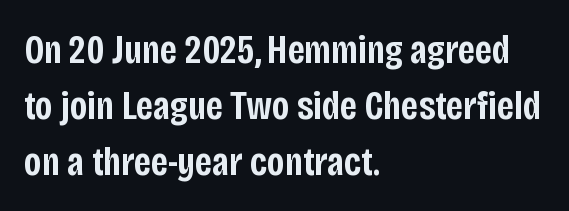
A bit beefed up — I'd call it semibold rather than bold. Think of a printed novel: that variable character pitch is what you see here. Notice how the passage keeps a crisp vertical edge on the left only. Is there any slant? The stems are plumb.
